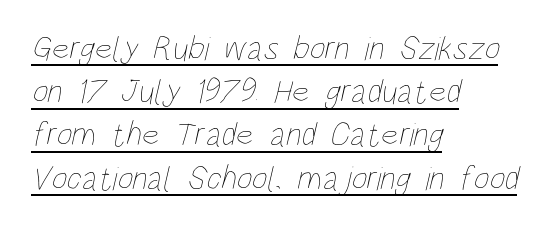
Q: Is the text bold? A: No.
Q: Is the text underlined? A: Yes.
Q: How is the paragraph aligned? A: Left-aligned.
Q: Is the spacing between letters normal or unusually wide? A: Normal.
Q: Is the spacing between lines tight, normal or loose? A: Normal.
Q: Width (condensed, normal, or wide)? A: Condensed.
Q: Stroke contrast? A: Low.
Q: x-height? A: Large.
Q: Monospaced? A: No.
